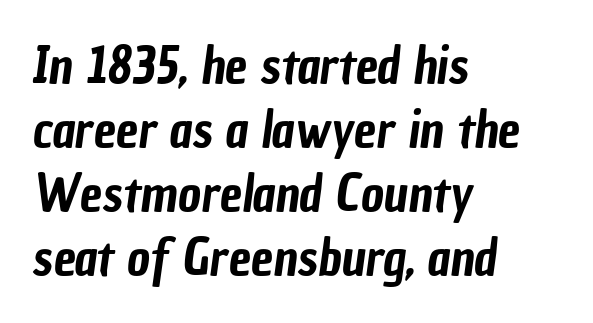
{"serif": "no", "width": "condensed", "stroke_contrast": "low", "x_height": "medium", "monospaced": "no", "underline": "no", "align": "left", "line_spacing": "normal", "line_spacing_ratio": 1.28, "letter_spacing": "normal", "letter_spacing_em": 0.0, "glyph_px": 50}
